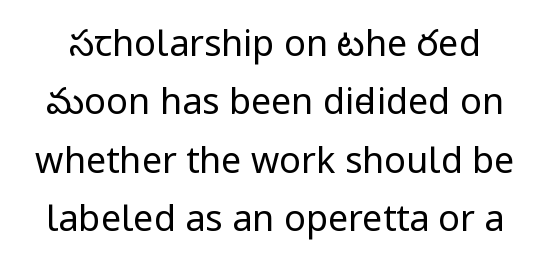
Q: Is the text bold? A: No.
Q: Is the text italic (slanted)? A: No, it is upright.
Q: Is the typeface a serif or a sans-serif typeface? A: Sans-serif.
Q: Is the text underlined? A: No.
Q: Is the spacing between letters normal or unusually wide? A: Normal.
Q: Is the spacing between lines tight, normal or loose? A: Normal.
Q: Width (condensed, normal, or wide)? A: Condensed.
Q: Stroke contrast? A: Low.
Q: x-height? A: Large.
Q: Monospaced? A: No.
